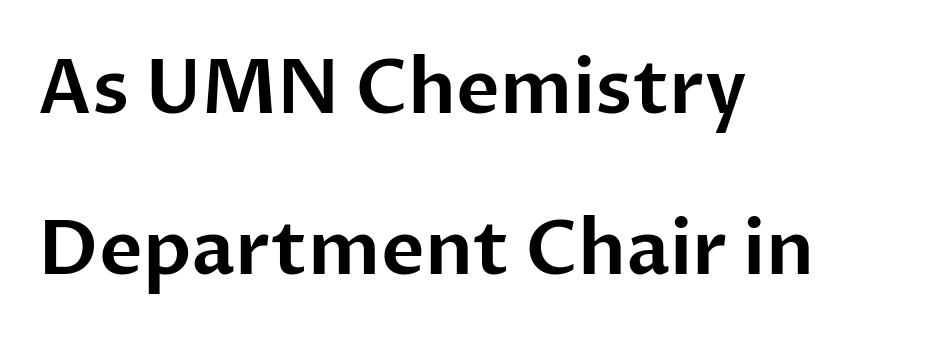
{"serif": "no", "italic": "no", "width": "normal", "stroke_contrast": "low", "x_height": "medium", "monospaced": "no", "underline": "no", "align": "left", "line_spacing": "loose", "line_spacing_ratio": 2.15, "letter_spacing": "normal", "letter_spacing_em": 0.0, "glyph_px": 75}
